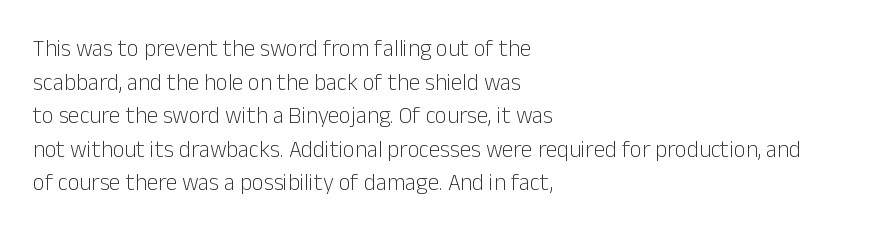
The image shows 23 px text type, upright; set left-aligned, normal line spacing (1.46x), normal letter spacing, not underlined.
